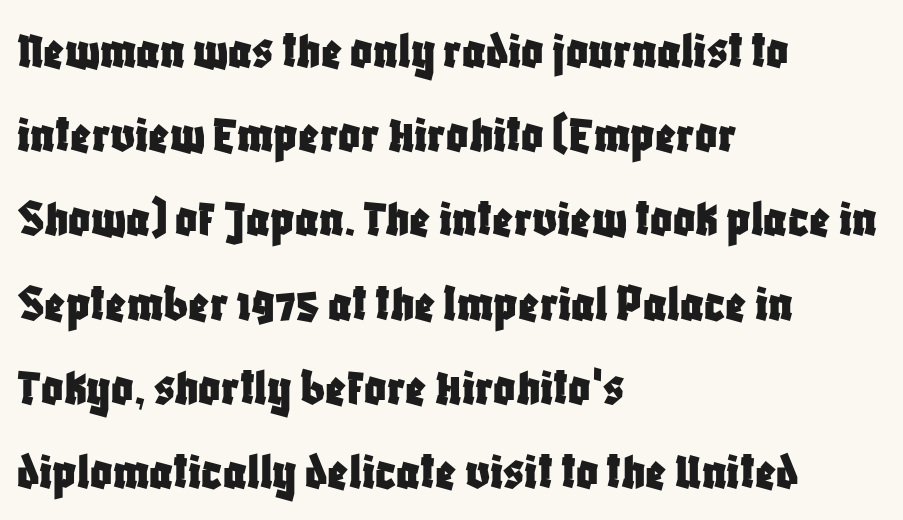
{"serif": "no", "italic": "no", "width": "condensed", "stroke_contrast": "low", "x_height": "large", "monospaced": "no", "underline": "no", "align": "left", "line_spacing": "normal", "line_spacing_ratio": 1.56, "letter_spacing": "normal", "letter_spacing_em": 0.0, "glyph_px": 54}
